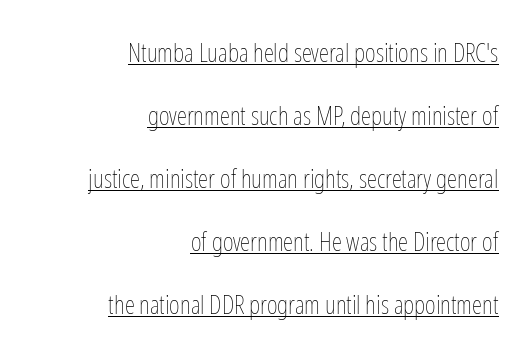
Is there an underline? Yes — a line sits under the letters. The vertical gap from one line to the next is large. Layout note: lines flush right. This is the regular roman posture of the typeface. Does extra space separate the letters? No, they use regular spacing. The strokes carry an ordinary text weight at most.
